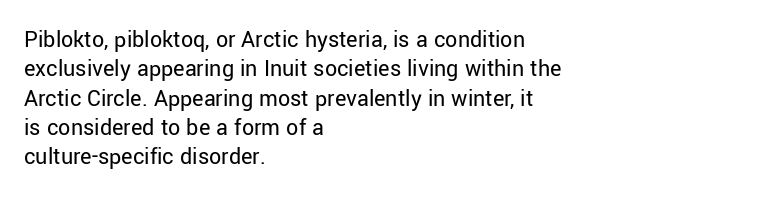
Q: Is the text bold? A: No.
Q: Is the text italic (slanted)? A: No, it is upright.
Q: Is the text underlined? A: No.
Q: How is the paragraph aligned? A: Left-aligned.
Q: Is the spacing between letters normal or unusually wide? A: Normal.
